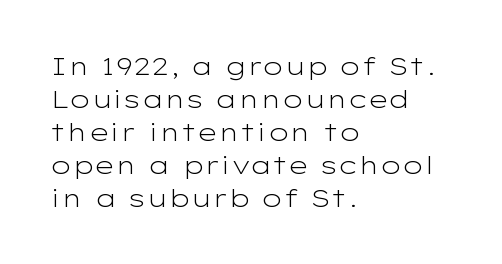
The setting favours the left margin, as ordinary paragraphs usually do. The letters stand upright; this is a roman face. Does the leading feel generous? No, just average. The passage shown has conventional tracking throughout. Each stroke keeps to a modest, everyday thickness or less.
